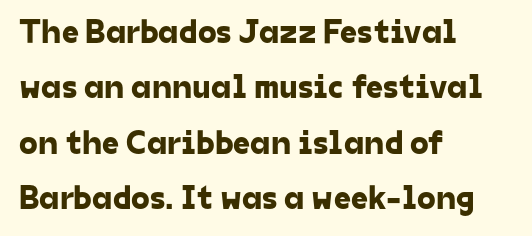
Q: Is the typeface a serif or a sans-serif typeface? A: Sans-serif.
Q: Is the text underlined? A: No.
Q: How is the paragraph aligned? A: Left-aligned.
Q: Is the spacing between letters normal or unusually wide? A: Normal.
Q: Is the spacing between lines tight, normal or loose? A: Normal.
Q: Width (condensed, normal, or wide)? A: Normal.
Q: Stroke contrast? A: Low.
Q: x-height? A: Medium.
Q: Monospaced? A: No.
